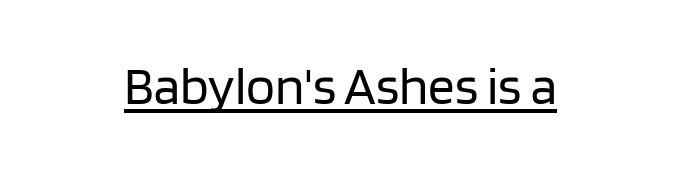
The image shows 53 px regular-weight sans-serif type, upright; set normal letter spacing, underlined; low stroke contrast and a large x-height.
